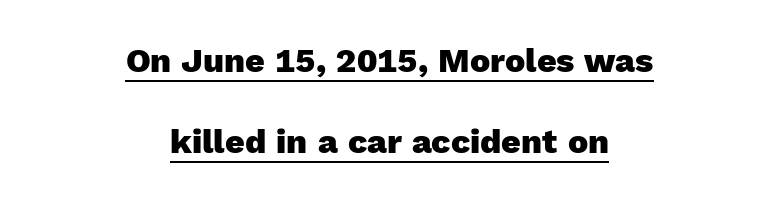
{"serif": "no", "italic": "no", "bold": "yes", "weight": "heavy", "width": "normal", "x_height": "medium", "monospaced": "no", "underline": "yes", "align": "center", "line_spacing": "loose", "line_spacing_ratio": 2.38, "letter_spacing": "normal", "letter_spacing_em": 0.0, "glyph_px": 34}
